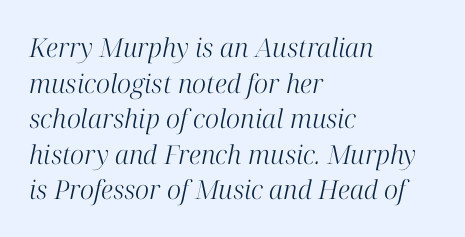
The image shows 26 px text type, italic (leaning right); set left-aligned, normal line spacing (1.37x), normal letter spacing, not underlined.
